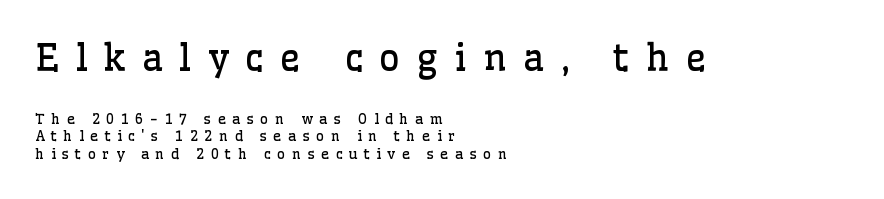
Q: Is the text bold? A: No.
Q: Is the text italic (slanted)? A: No, it is upright.
Q: Is the typeface a serif or a sans-serif typeface? A: Serif.
Q: Is the text underlined? A: No.
Q: How is the paragraph aligned? A: Left-aligned.
Q: Is the spacing between letters normal or unusually wide? A: Unusually wide.
Q: Is the spacing between lines tight, normal or loose? A: Normal.
Q: Which block of text is set in a larger size, the first (top) or the second (bottom)? A: The first (top) one.
Q: Width (condensed, normal, or wide)? A: Normal.
Q: Stroke contrast? A: Low.
Q: x-height? A: Medium.
Q: Monospaced? A: No.
